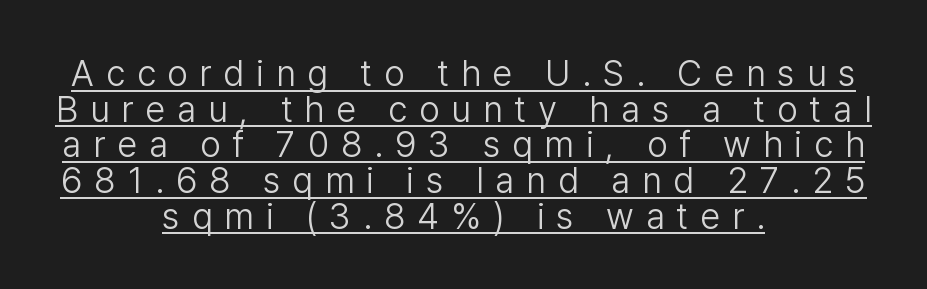
Q: Is the text bold? A: No.
Q: Is the text italic (slanted)? A: No, it is upright.
Q: Is the typeface a serif or a sans-serif typeface? A: Sans-serif.
Q: Is the text underlined? A: Yes.
Q: How is the paragraph aligned? A: Centered.
Q: Is the spacing between letters normal or unusually wide? A: Unusually wide.
Q: Is the spacing between lines tight, normal or loose? A: Tight.
Q: Width (condensed, normal, or wide)? A: Normal.
Q: Stroke contrast? A: Low.
Q: x-height? A: Medium.
Q: Monospaced? A: No.
